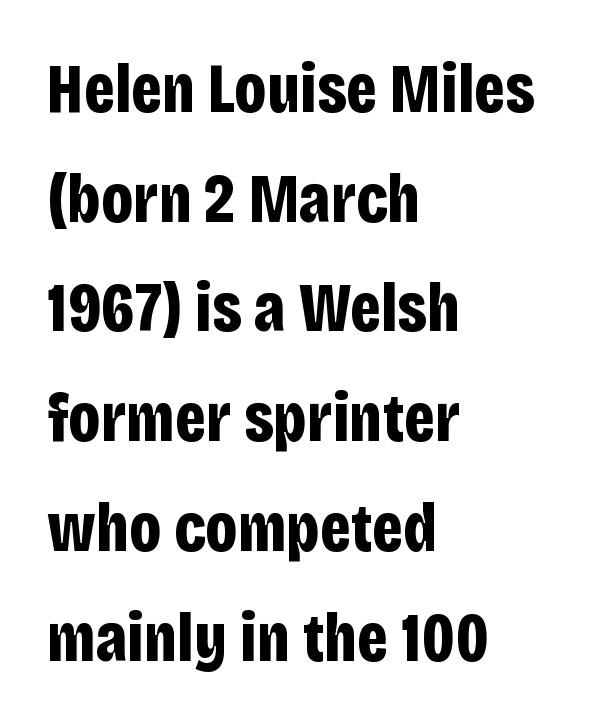
The passage shown is not underscored anywhere. In terms of weight, the rendering is a true, heavy bold. The characters display no serif detailing; their extremities are plain. Style check: upright. Where is the straight margin? On the left.
